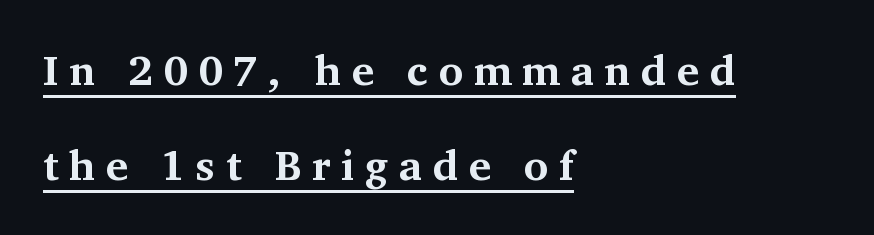
The image shows 42 px bold serif type, upright; set left-aligned, loose line spacing (2.26x), unusually wide letter spacing (+0.25 em), underlined; medium stroke contrast and a medium x-height.
